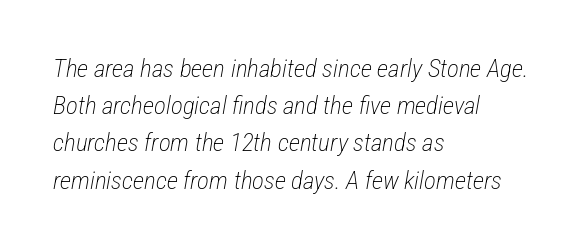
{"italic": "yes", "lean": "right", "slant_degrees": 12, "bold": "no", "underline": "no", "align": "left", "line_spacing": "normal", "line_spacing_ratio": 1.49, "letter_spacing": "normal", "letter_spacing_em": 0.0, "glyph_px": 25}
